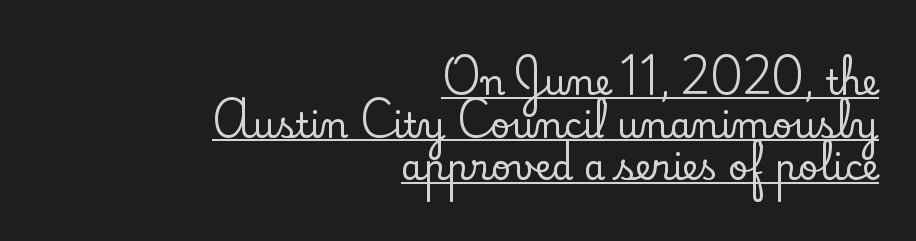
{"serif": "yes", "italic": "no", "width": "normal", "stroke_contrast": "low", "x_height": "small", "monospaced": "no", "underline": "yes", "align": "right", "line_spacing_ratio": 1.22, "letter_spacing": "normal", "letter_spacing_em": 0.0, "glyph_px": 35}
